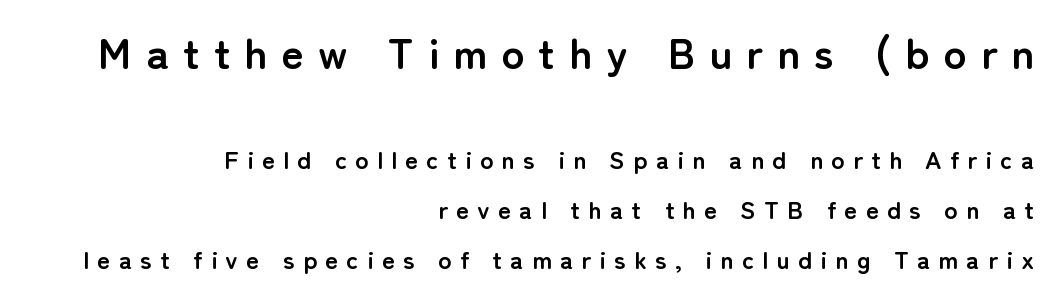
Do the characters align in a grid? No, the font is proportional. The rendering anchors every line to the right-hand side. Compared with typical paragraphs, the rows here are farther apart. Vertical strokes here are truly vertical.
